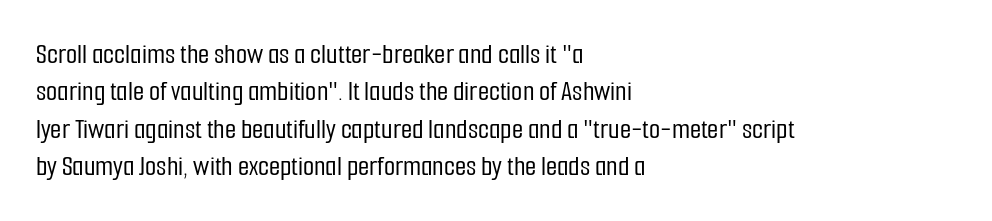
Descenders are the only things crossing below the line. Rendered with straight, roman letterforms. The letters advance in unequal steps, a hallmark of proportional type. The gaps between neighbouring characters are ordinary and unremarkable. Are there feet on the stems? There aren't — it's a sans.
